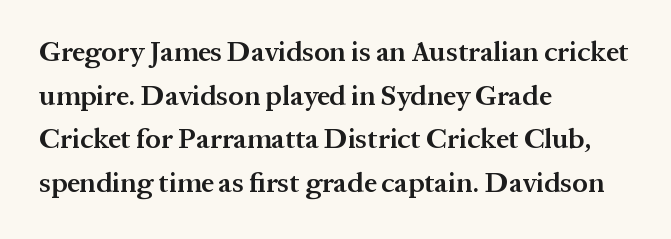
The image shows 28 px semibold serif type, upright; set left-aligned, normal line spacing (1.56x), normal letter spacing, not underlined; medium stroke contrast and a medium x-height.
